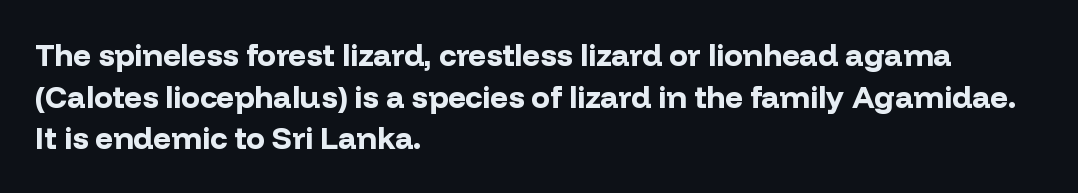
{"serif": "no", "italic": "no", "bold": "yes", "weight": "bold", "width": "normal", "stroke_contrast": "low", "x_height": "medium", "monospaced": "no", "underline": "no", "align": "left", "line_spacing": "normal", "line_spacing_ratio": 1.34, "letter_spacing": "normal", "letter_spacing_em": 0.0, "glyph_px": 31}
